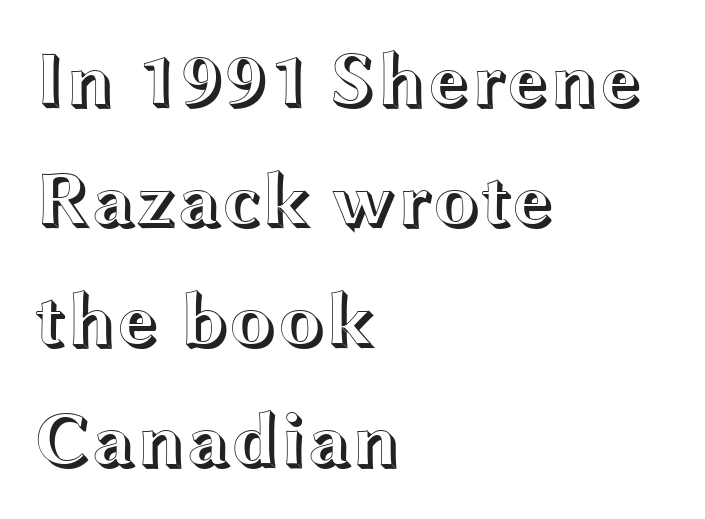
The image shows 77 px wide type, upright; set left-aligned, normal line spacing (1.56x), normal letter spacing, not underlined; a medium x-height.
